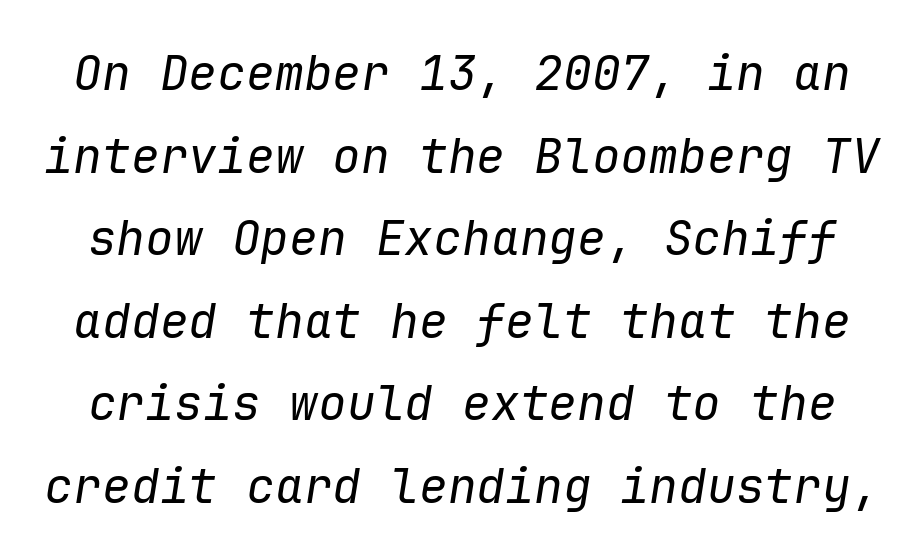
Q: Is the text bold? A: No.
Q: Is the text italic (slanted)? A: Yes, it leans right by about 9 degrees.
Q: Is the text underlined? A: No.
Q: Is the spacing between letters normal or unusually wide? A: Normal.
Q: Width (condensed, normal, or wide)? A: Normal.
Q: Stroke contrast? A: Low.
Q: x-height? A: Medium.
Q: Monospaced? A: Yes.
